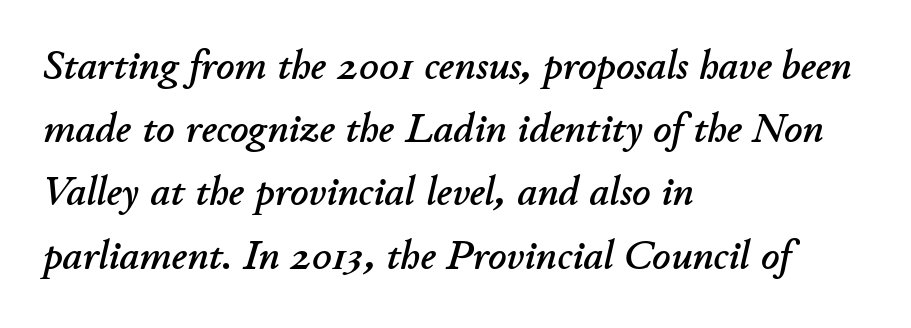
Visually the block forms a straight wall on the left and a jagged coastline on the right. Underline: absent. There's an unmistakable incline to the writing here. Compared with typical paragraphs, the rows here are spaced about the same.
